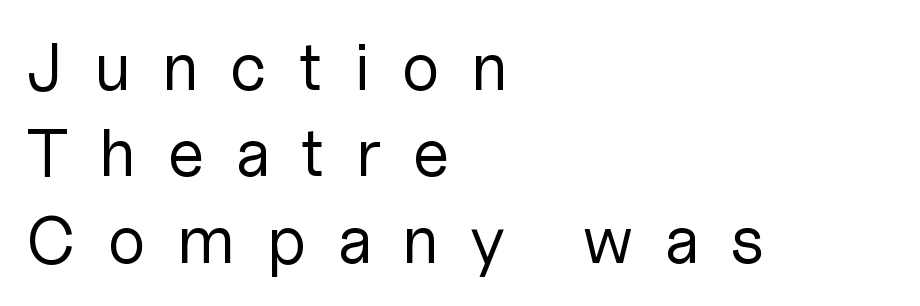
Q: Is the text bold? A: No.
Q: Is the text italic (slanted)? A: No, it is upright.
Q: Is the typeface a serif or a sans-serif typeface? A: Sans-serif.
Q: Is the text underlined? A: No.
Q: How is the paragraph aligned? A: Left-aligned.
Q: Is the spacing between letters normal or unusually wide? A: Unusually wide.
Q: Is the spacing between lines tight, normal or loose? A: Normal.
Q: Width (condensed, normal, or wide)? A: Normal.
Q: Stroke contrast? A: Low.
Q: x-height? A: Medium.
Q: Monospaced? A: No.
